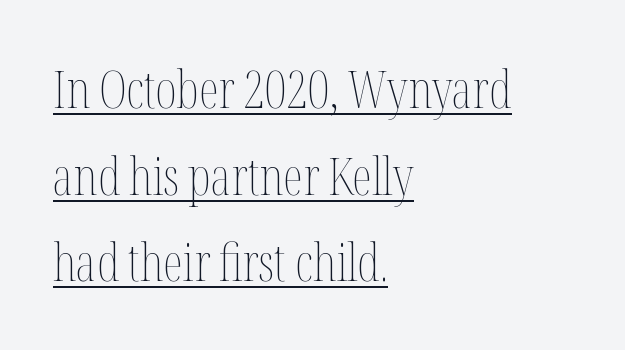
{"italic": "no", "bold": "no", "weight": "thin", "width": "condensed", "stroke_contrast": "medium", "x_height": "medium", "monospaced": "no", "underline": "yes", "align": "left", "line_spacing": "normal", "line_spacing_ratio": 1.7, "letter_spacing": "normal", "letter_spacing_em": 0.0, "glyph_px": 51}
